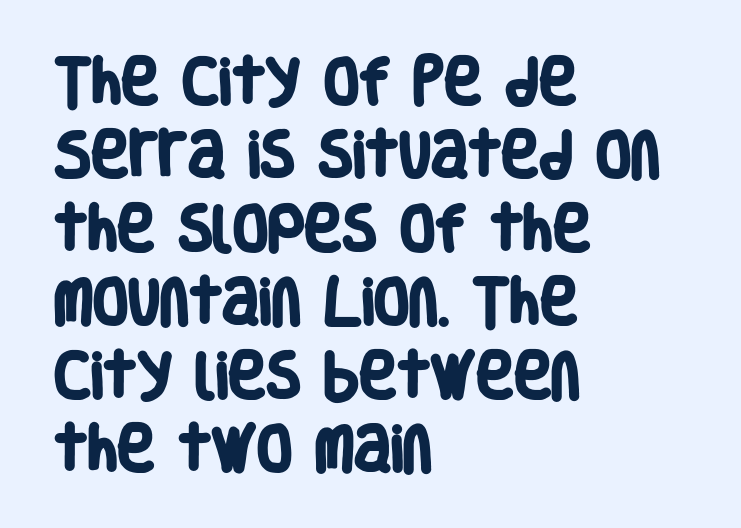
Horizontal alignment here is leftward, the default for most running prose. Stroke thickness is high; the sample reads as a true bold. The passage shown is typed in a proportional face where columns would drift. Line spacing here is normal.
